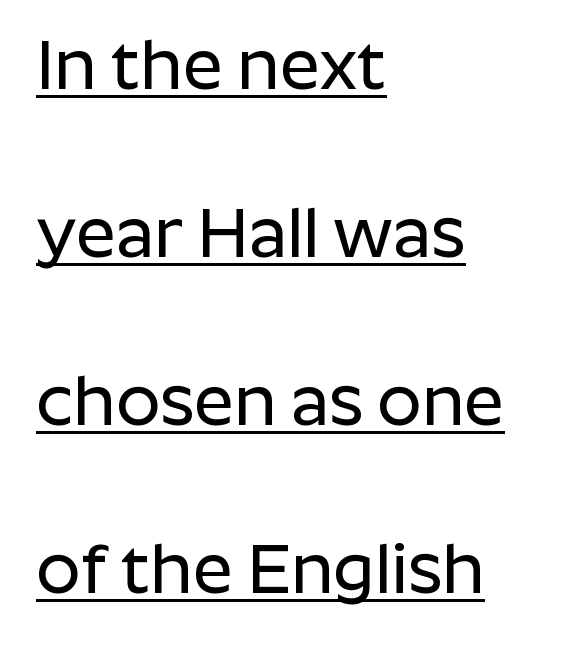
{"serif": "no", "italic": "no", "width": "normal", "stroke_contrast": "low", "x_height": "medium", "monospaced": "no", "underline": "yes", "align": "left", "line_spacing": "loose", "line_spacing_ratio": 2.4, "letter_spacing": "normal", "letter_spacing_em": 0.0, "glyph_px": 70}
